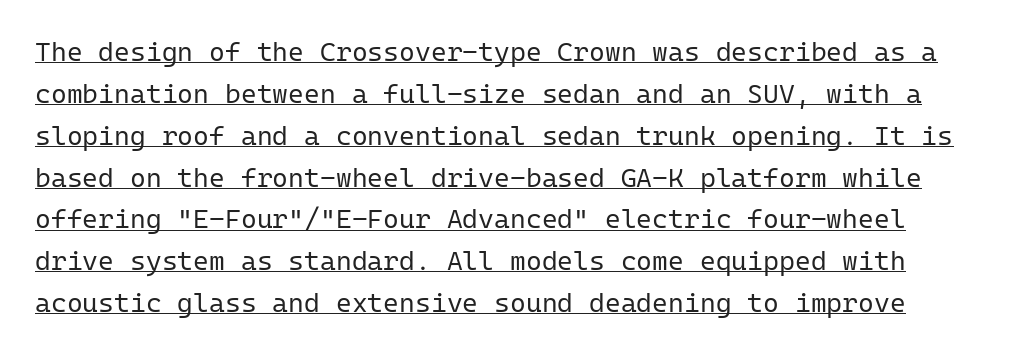
The image shows 27 px text type, upright; set normal line spacing (1.55x), normal letter spacing, underlined.
